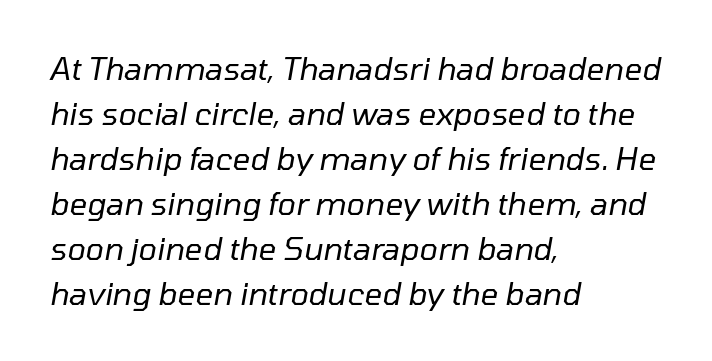
The image shows 31 px regular-weight type, italic (leaning right); set left-aligned, normal line spacing (1.45x), normal letter spacing, not underlined; low stroke contrast and a medium x-height.
